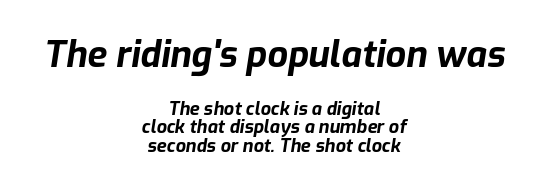
The rendering uses natural spacing where letterforms have individual widths. If you folded the block vertically in half, each line would mirror itself in length. Leading is clearly below the norm, producing a dense column. A full-strength bold gives these letters their thick strokes. Which chunk is bigger? The first one — the top block dwarfs the bottom. The face used here is rendered with its standard letterfit.
